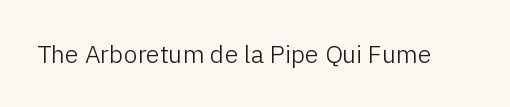
Q: Is the text bold? A: No.
Q: Is the text italic (slanted)? A: No, it is upright.
Q: Is the text underlined? A: No.
Q: Is the spacing between letters normal or unusually wide? A: Normal.
